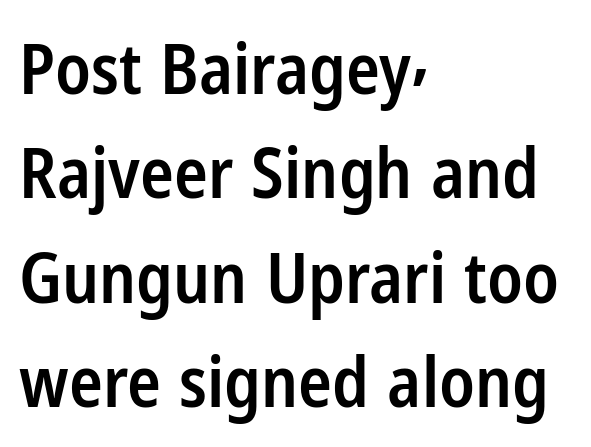
The image shows 70 px semibold, condensed sans-serif type, upright; set left-aligned, normal line spacing (1.49x), normal letter spacing, not underlined; low stroke contrast and a medium x-height.
